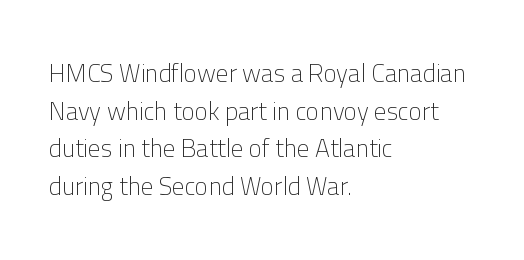
{"italic": "no", "bold": "no", "underline": "no", "align": "left", "line_spacing": "normal", "line_spacing_ratio": 1.51, "letter_spacing": "normal", "letter_spacing_em": 0.0, "glyph_px": 25}
